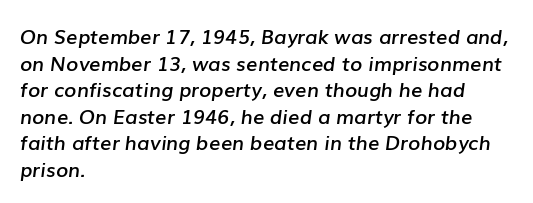
Compared with typical paragraphs, the rows here are spaced about the same. Semibold letterforms, between regular and bold. Standard letterfit; no display-style spreading of the glyphs. Plain, unruled lines of type. Observe the lean: these are italic letterforms. Horizontal alignment here is leftward, the default for most running prose.
